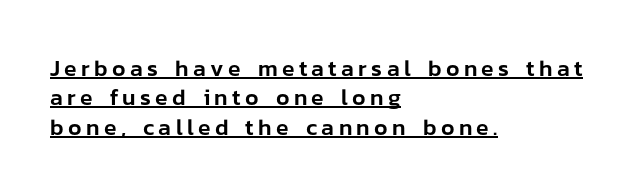
The ragged edge is on the right, which tells us the setting is flush left. Horizontal bands of white between lines are of average thickness. Somebody hit Ctrl+U on this one — the words are underlined. This sample uses an upright cut, with every glyph sitting square on the baseline.
